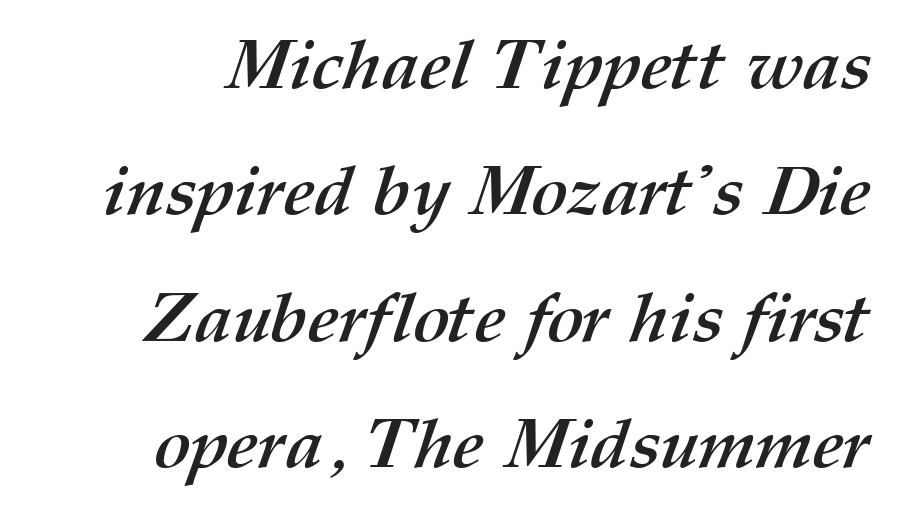
Q: Is the text bold? A: Yes.
Q: Is the text underlined? A: No.
Q: Is the spacing between letters normal or unusually wide? A: Normal.
Q: Width (condensed, normal, or wide)? A: Normal.
Q: Stroke contrast? A: Medium.
Q: x-height? A: Medium.
Q: Monospaced? A: No.
